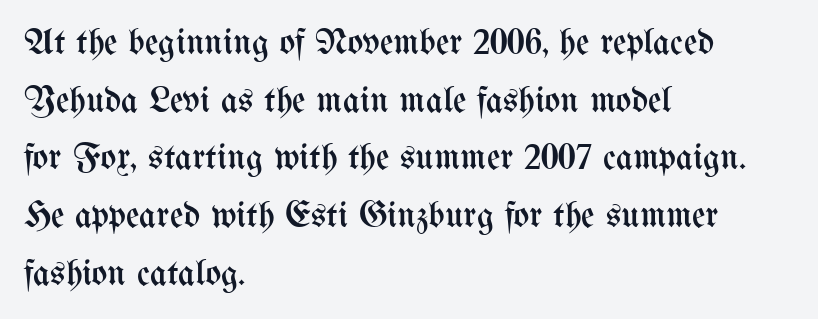
The image shows 37 px regular-weight, condensed type, upright; set left-aligned, normal line spacing (1.56x), normal letter spacing, not underlined; medium stroke contrast and a medium x-height.
